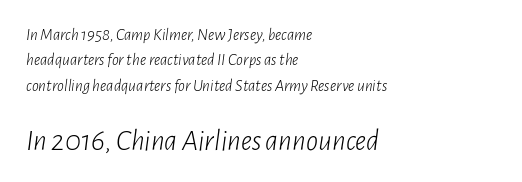
Q: Is the text bold? A: No.
Q: Is the text italic (slanted)? A: Yes, it leans right by about 7 degrees.
Q: Is the text underlined? A: No.
Q: How is the paragraph aligned? A: Left-aligned.
Q: Is the spacing between letters normal or unusually wide? A: Normal.
Q: Is the spacing between lines tight, normal or loose? A: Normal.
Q: Which block of text is set in a larger size, the first (top) or the second (bottom)? A: The second (bottom) one.
Q: Width (condensed, normal, or wide)? A: Condensed.
Q: Stroke contrast? A: Low.
Q: x-height? A: Medium.
Q: Monospaced? A: No.
